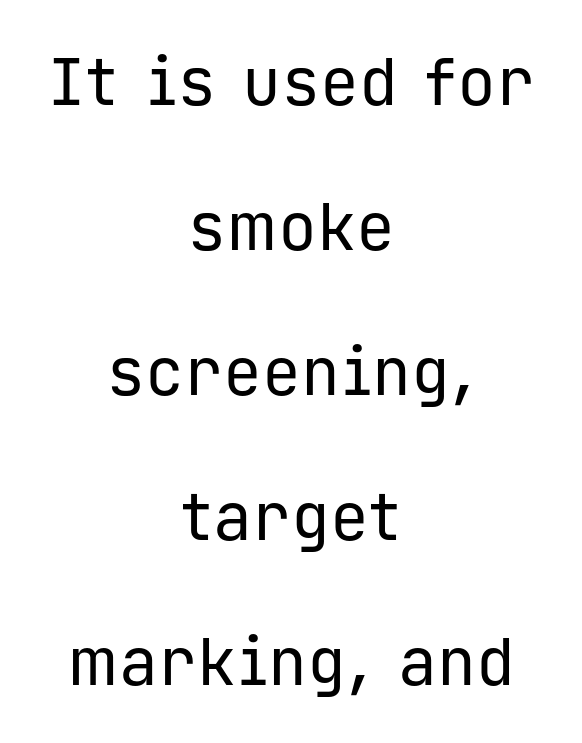
Q: Is the text bold? A: No.
Q: Is the text italic (slanted)? A: No, it is upright.
Q: Is the typeface a serif or a sans-serif typeface? A: Sans-serif.
Q: Is the text underlined? A: No.
Q: How is the paragraph aligned? A: Centered.
Q: Is the spacing between letters normal or unusually wide? A: Normal.
Q: Is the spacing between lines tight, normal or loose? A: Loose.
Q: Width (condensed, normal, or wide)? A: Normal.
Q: Stroke contrast? A: Low.
Q: x-height? A: Medium.
Q: Monospaced? A: Yes.
